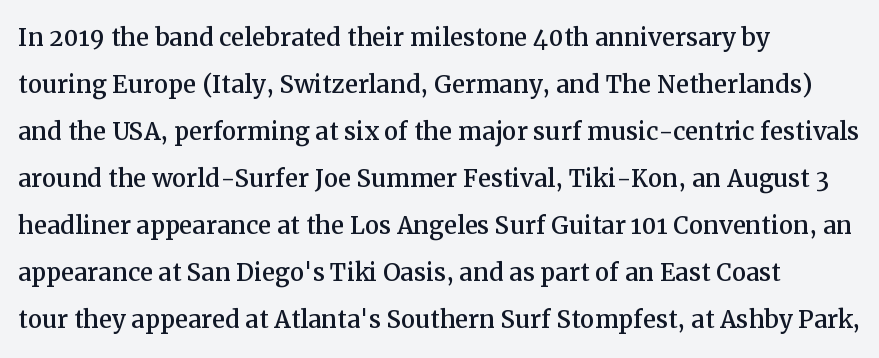
Q: Is the text italic (slanted)? A: No, it is upright.
Q: Is the typeface a serif or a sans-serif typeface? A: Serif.
Q: Is the text underlined? A: No.
Q: How is the paragraph aligned? A: Left-aligned.
Q: Is the spacing between letters normal or unusually wide? A: Normal.
Q: Is the spacing between lines tight, normal or loose? A: Normal.
Q: Width (condensed, normal, or wide)? A: Normal.
Q: Stroke contrast? A: Medium.
Q: x-height? A: Medium.
Q: Monospaced? A: No.
